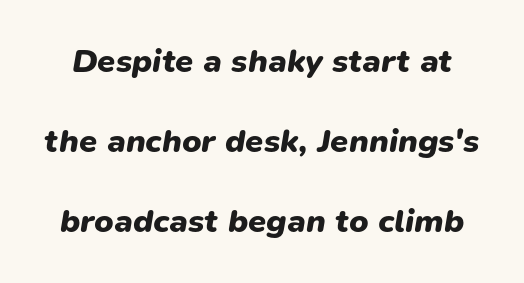
The image shows 33 px heavy type, italic (leaning right); set loose line spacing (2.43x), normal letter spacing, not underlined; low stroke contrast and a medium x-height.
